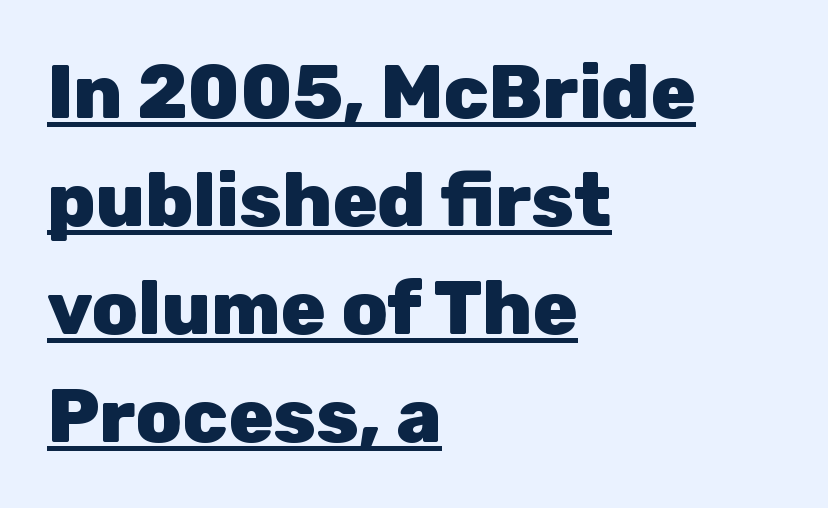
Q: Is the text bold? A: Yes.
Q: Is the text italic (slanted)? A: No, it is upright.
Q: Is the typeface a serif or a sans-serif typeface? A: Sans-serif.
Q: Is the text underlined? A: Yes.
Q: How is the paragraph aligned? A: Left-aligned.
Q: Is the spacing between letters normal or unusually wide? A: Normal.
Q: Is the spacing between lines tight, normal or loose? A: Normal.
Q: Width (condensed, normal, or wide)? A: Normal.
Q: Stroke contrast? A: Low.
Q: x-height? A: Medium.
Q: Monospaced? A: No.
